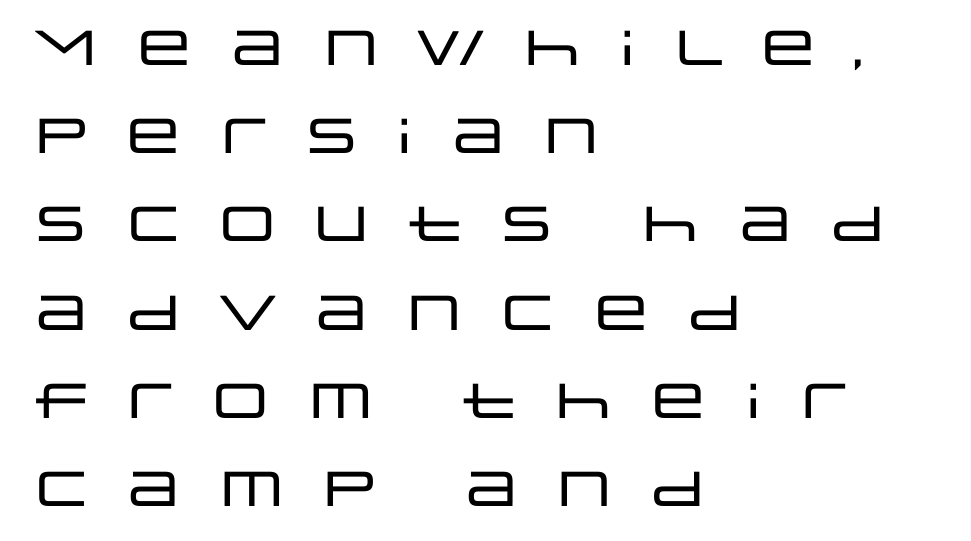
The image shows 49 px wide sans-serif type, upright; set left-aligned, line spacing 1.8x, unusually wide letter spacing (+0.42 em), not underlined; low stroke contrast and a large x-height.
